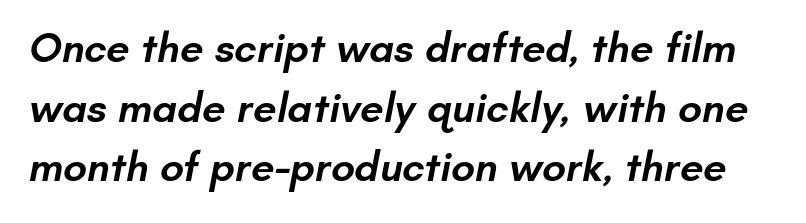
The image shows 42 px semibold sans-serif type; set normal line spacing (1.42x), normal letter spacing, not underlined; low stroke contrast and a small x-height.
